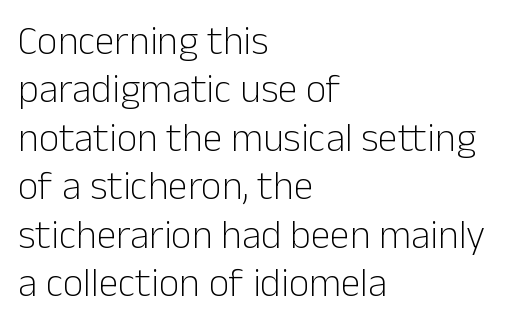
Q: Is the text bold? A: No.
Q: Is the text italic (slanted)? A: No, it is upright.
Q: Is the typeface a serif or a sans-serif typeface? A: Sans-serif.
Q: Is the text underlined? A: No.
Q: How is the paragraph aligned? A: Left-aligned.
Q: Is the spacing between letters normal or unusually wide? A: Normal.
Q: Width (condensed, normal, or wide)? A: Normal.
Q: Stroke contrast? A: Low.
Q: x-height? A: Medium.
Q: Monospaced? A: No.
